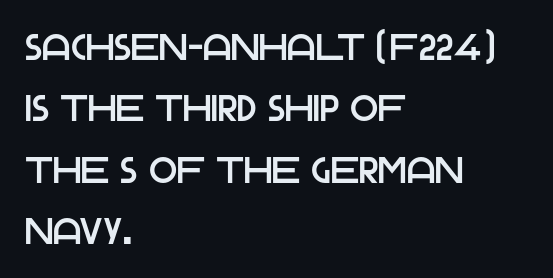
Is the block centered? No — it sits flush against the left margin. Clear beneath every line of the passage. Quick note: interline space is typical. Examine the stroke ends and you'll find no serifs.
